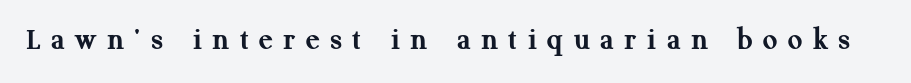
{"serif": "yes", "italic": "no", "bold": "yes", "weight": "semibold", "width": "normal", "stroke_contrast": "medium", "x_height": "medium", "monospaced": "no", "underline": "no", "letter_spacing": "wide", "letter_spacing_em": 0.33, "glyph_px": 32}
